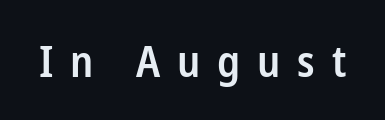
Q: Is the text bold? A: Semi-bold.
Q: Is the text italic (slanted)? A: No, it is upright.
Q: Is the typeface a serif or a sans-serif typeface? A: Sans-serif.
Q: Is the text underlined? A: No.
Q: Is the spacing between letters normal or unusually wide? A: Unusually wide.
Q: Width (condensed, normal, or wide)? A: Condensed.
Q: Stroke contrast? A: Low.
Q: x-height? A: Medium.
Q: Monospaced? A: No.
